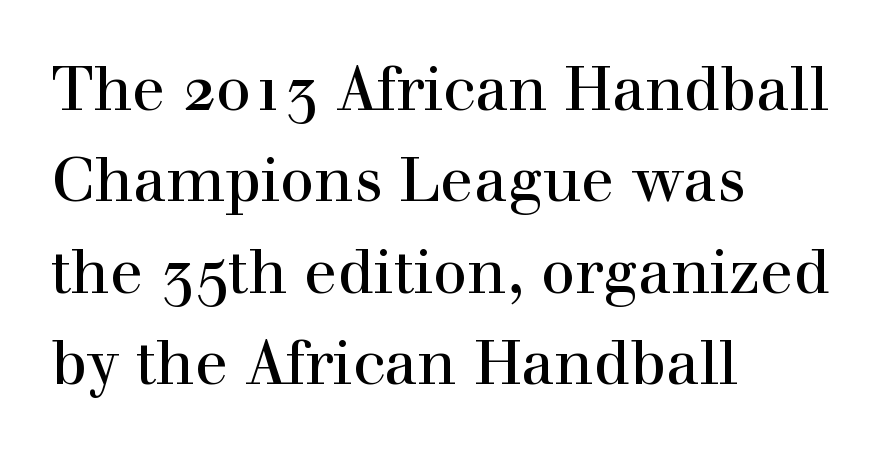
Q: Is the text italic (slanted)? A: No, it is upright.
Q: Is the typeface a serif or a sans-serif typeface? A: Serif.
Q: Is the text underlined? A: No.
Q: How is the paragraph aligned? A: Left-aligned.
Q: Is the spacing between letters normal or unusually wide? A: Normal.
Q: Is the spacing between lines tight, normal or loose? A: Normal.
Q: Width (condensed, normal, or wide)? A: Normal.
Q: x-height? A: Medium.
Q: Monospaced? A: No.
